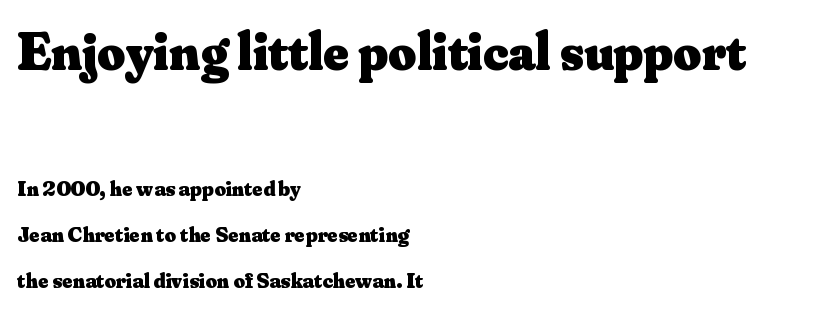
The string is rendered with underlining switched off. The passage shown is typed in a proportional face where columns would drift. This is heavy type, rendered in bold. Do the letters lean? They stand straight. The block sitting higher on the canvas is the one with enlarged characters. The leading is generous, giving the passage an open texture.
